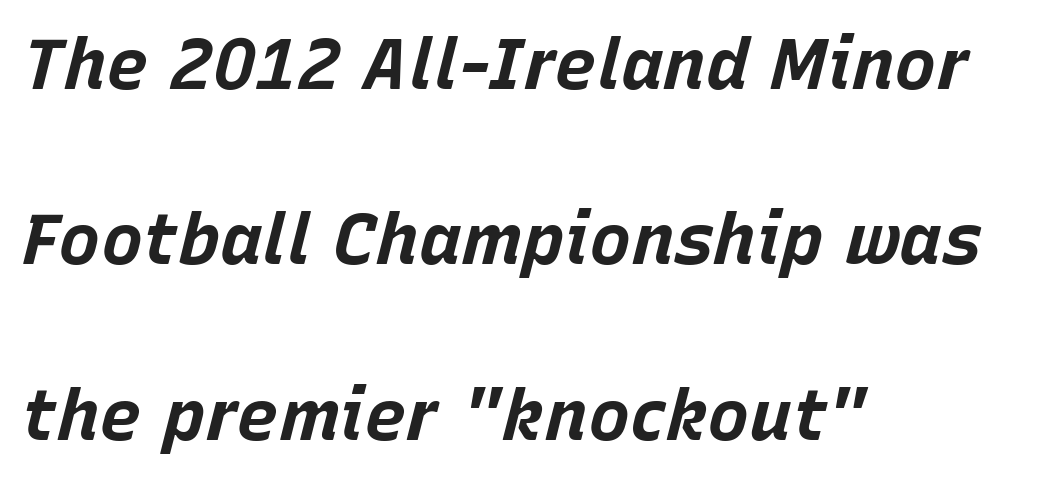
{"italic": "yes", "lean": "right", "slant_degrees": 15, "bold": "yes", "weight": "bold", "width": "normal", "stroke_contrast": "low", "x_height": "large", "monospaced": "no", "underline": "no", "align": "left", "line_spacing": "loose", "line_spacing_ratio": 2.47, "letter_spacing": "normal", "letter_spacing_em": 0.0, "glyph_px": 71}
